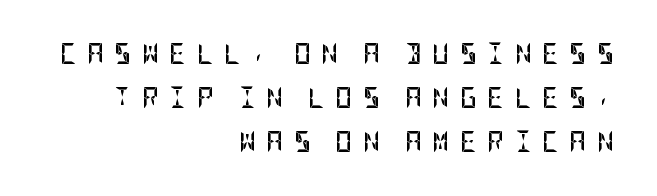
Loosely led — the rows are spread out. Strokes here are thick enough to call this a true bold. Do the letters lean? They stand straight. You could only call the tracking loose — the letters float apart.
